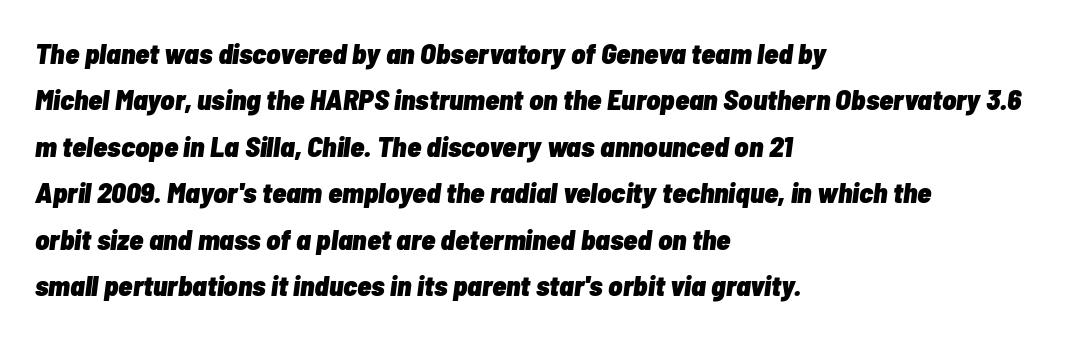
{"italic": "yes", "lean": "right", "slant_degrees": 7, "bold": "yes", "weight": "heavy", "width": "condensed", "stroke_contrast": "low", "x_height": "medium", "monospaced": "no", "underline": "no", "align": "left", "line_spacing": "normal", "line_spacing_ratio": 1.6, "letter_spacing": "normal", "letter_spacing_em": 0.0, "glyph_px": 29}
